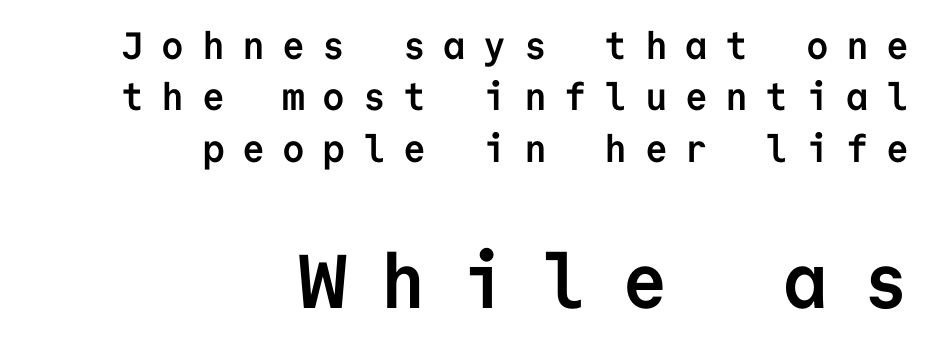
Q: Is the text bold? A: Yes.
Q: Is the text italic (slanted)? A: No, it is upright.
Q: Is the typeface a serif or a sans-serif typeface? A: Sans-serif.
Q: Is the text underlined? A: No.
Q: How is the paragraph aligned? A: Right-aligned.
Q: Is the spacing between letters normal or unusually wide? A: Unusually wide.
Q: Is the spacing between lines tight, normal or loose? A: Normal.
Q: Which block of text is set in a larger size, the first (top) or the second (bottom)? A: The second (bottom) one.
Q: Width (condensed, normal, or wide)? A: Normal.
Q: Stroke contrast? A: Low.
Q: x-height? A: Medium.
Q: Monospaced? A: Yes.
